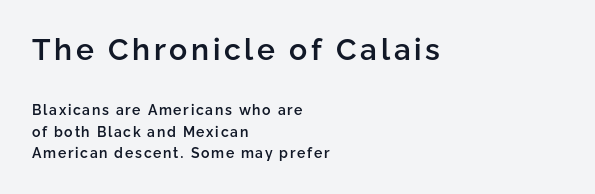
The space between consecutive lines is moderate. Heft: intermediate — a semibold. These two chunks differ in scale, with the top chunk taking the larger measure. Note: no serifs on the glyphs.
